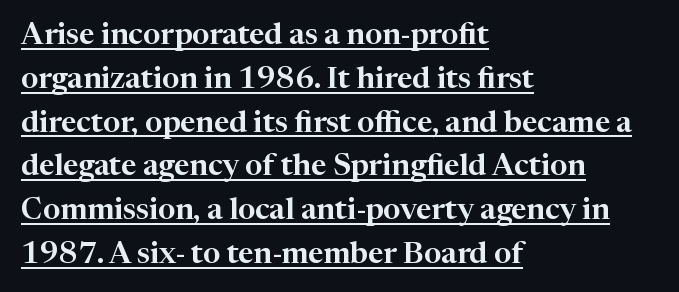
{"serif": "yes", "italic": "no", "width": "normal", "stroke_contrast": "high", "x_height": "medium", "monospaced": "no", "underline": "yes", "align": "left", "line_spacing": "normal", "line_spacing_ratio": 1.46, "letter_spacing": "normal", "letter_spacing_em": 0.0, "glyph_px": 30}
